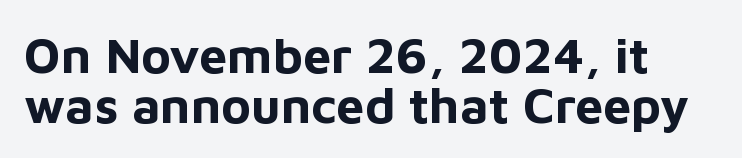
{"serif": "no", "italic": "no", "bold": "yes", "weight": "bold", "width": "normal", "stroke_contrast": "low", "x_height": "medium", "monospaced": "no", "underline": "no", "line_spacing": "tight", "line_spacing_ratio": 1.0, "letter_spacing": "normal", "letter_spacing_em": 0.0, "glyph_px": 50}
